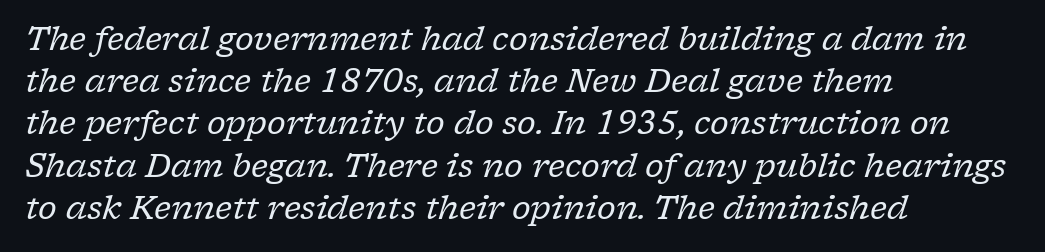
These lines are rendered in a variable-pitch font. No extra tracking has been applied to these lines. Each stroke keeps to a modest, everyday thickness or less. Visually the block forms a straight wall on the left and a jagged coastline on the right.
